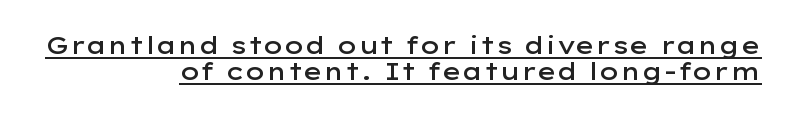
Q: Is the text bold? A: Semi-bold.
Q: Is the text italic (slanted)? A: No, it is upright.
Q: Is the text underlined? A: Yes.
Q: How is the paragraph aligned? A: Right-aligned.
Q: Is the spacing between letters normal or unusually wide? A: Normal.
Q: Is the spacing between lines tight, normal or loose? A: Tight.
